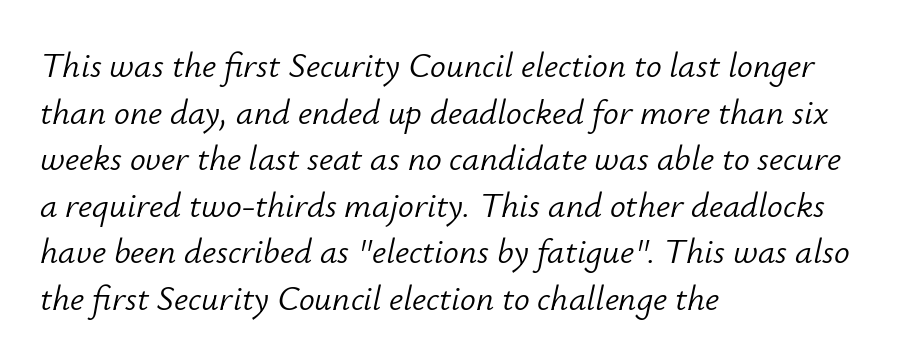
The image shows 35 px light type, italic (leaning right); set left-aligned, normal line spacing (1.33x), normal letter spacing, not underlined; low stroke contrast and a small x-height.
